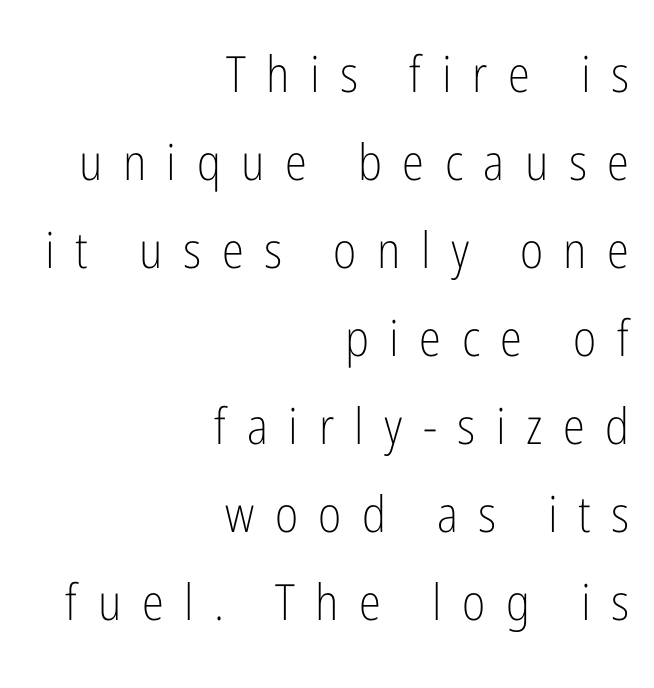
Letters have the restrained weight of plain body copy at most. Tall strokes in this sample are plumb rather than angled. The lines are quadded right. The rendering uses natural spacing where letterforms have individual widths. The rendering shows plain stroke endings on the letterforms — a sans-serif design. Caption: expanded tracking, letters set apart.
